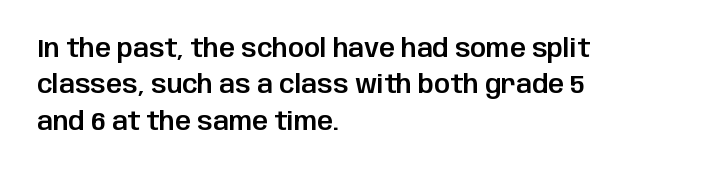
Q: Is the text italic (slanted)? A: No, it is upright.
Q: Is the text underlined? A: No.
Q: How is the paragraph aligned? A: Left-aligned.
Q: Is the spacing between letters normal or unusually wide? A: Normal.
Q: Is the spacing between lines tight, normal or loose? A: Normal.
